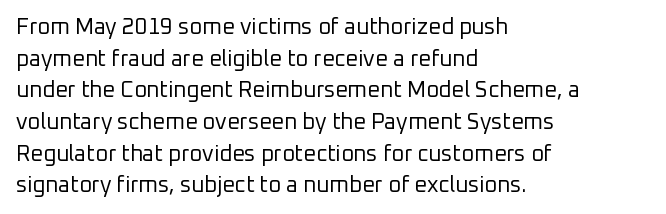
{"italic": "no", "bold": "no", "underline": "no", "align": "left", "line_spacing": "normal", "line_spacing_ratio": 1.44, "letter_spacing": "normal", "letter_spacing_em": 0.0, "glyph_px": 22}
